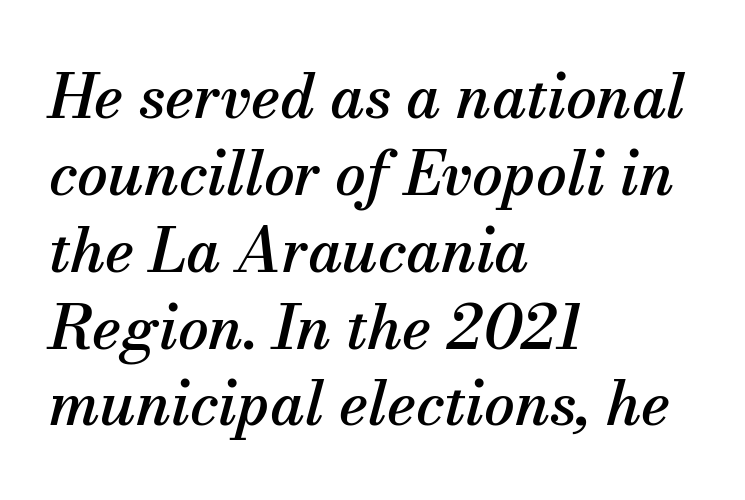
Q: Is the text italic (slanted)? A: Yes, it leans right by about 13 degrees.
Q: Is the typeface a serif or a sans-serif typeface? A: Serif.
Q: Is the text underlined? A: No.
Q: How is the paragraph aligned? A: Left-aligned.
Q: Is the spacing between letters normal or unusually wide? A: Normal.
Q: Is the spacing between lines tight, normal or loose? A: Normal.
Q: Width (condensed, normal, or wide)? A: Normal.
Q: Stroke contrast? A: Medium.
Q: x-height? A: Small.
Q: Monospaced? A: No.
